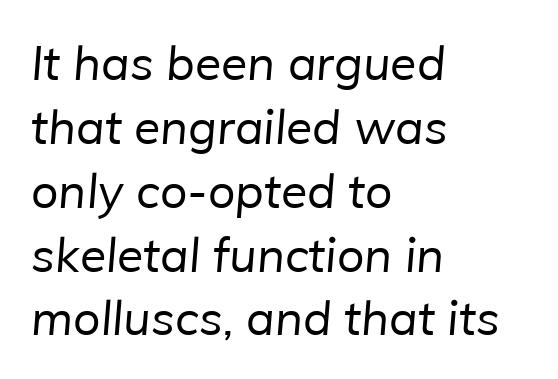
The image shows 48 px regular-weight sans-serif type; set left-aligned, normal line spacing (1.33x), normal letter spacing, not underlined; low stroke contrast and a medium x-height.
